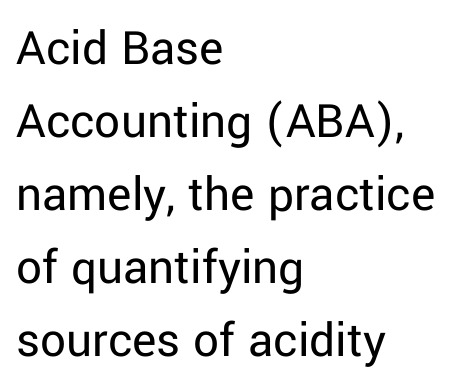
{"serif": "no", "italic": "no", "bold": "no", "weight": "regular", "width": "normal", "stroke_contrast": "low", "x_height": "medium", "monospaced": "no", "underline": "no", "align": "left", "line_spacing": "normal", "line_spacing_ratio": 1.43, "letter_spacing": "normal", "letter_spacing_em": 0.0, "glyph_px": 51}
